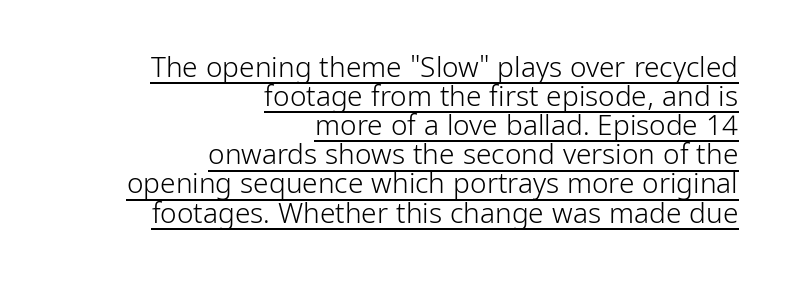
{"serif": "no", "italic": "no", "bold": "no", "weight": "light", "width": "condensed", "stroke_contrast": "low", "x_height": "medium", "monospaced": "no", "underline": "yes", "align": "right", "line_spacing": "tight", "line_spacing_ratio": 1.04, "letter_spacing": "normal", "letter_spacing_em": 0.0, "glyph_px": 28}
